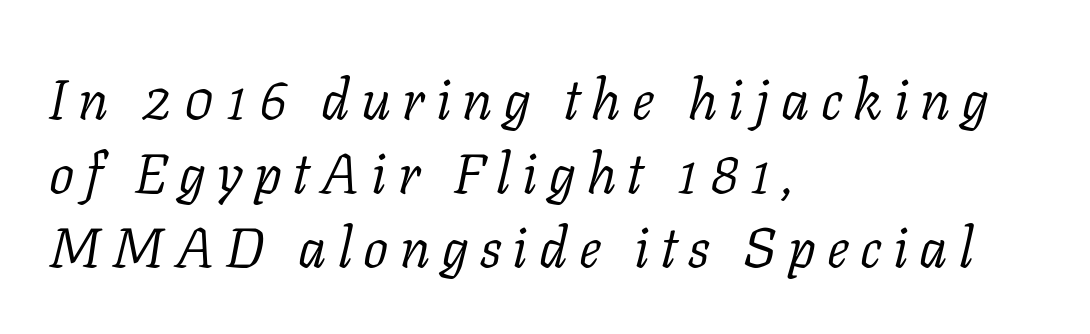
The image shows 56 px light serif type, italic (leaning right); set left-aligned, normal line spacing (1.32x), unusually wide letter spacing (+0.2 em), not underlined; low stroke contrast and a medium x-height.
